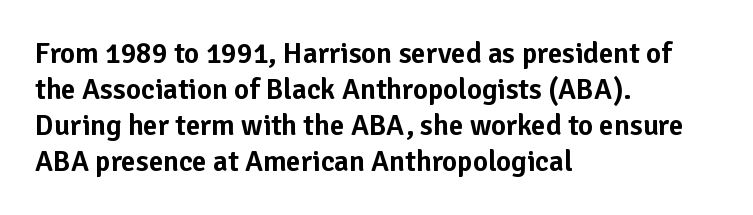
Q: Is the text italic (slanted)? A: No, it is upright.
Q: Is the typeface a serif or a sans-serif typeface? A: Sans-serif.
Q: Is the text underlined? A: No.
Q: How is the paragraph aligned? A: Left-aligned.
Q: Is the spacing between letters normal or unusually wide? A: Normal.
Q: Width (condensed, normal, or wide)? A: Normal.
Q: Stroke contrast? A: Low.
Q: x-height? A: Medium.
Q: Monospaced? A: No.
